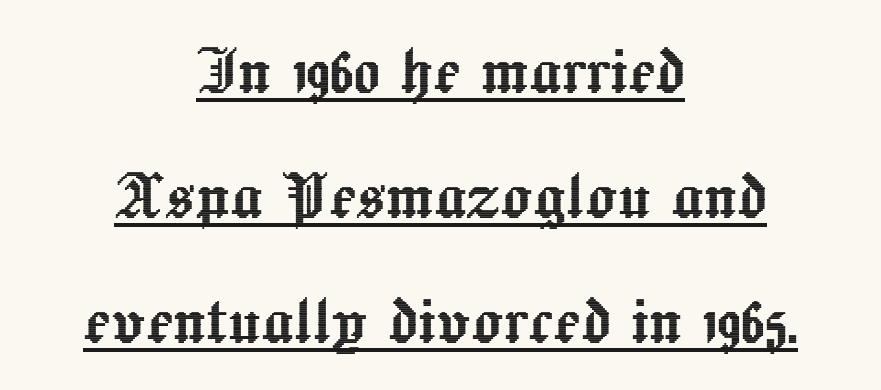
How are the letters spaced? Ordinarily, with no added tracking. The typesetter has applied underlining to the passage shown. The whitespace from short lines is split evenly between both sides. The letters stand upright; this is a roman face. Does the leading feel generous? No, just average. This sample has the flowing, uneven cadence of proportional lettering.
